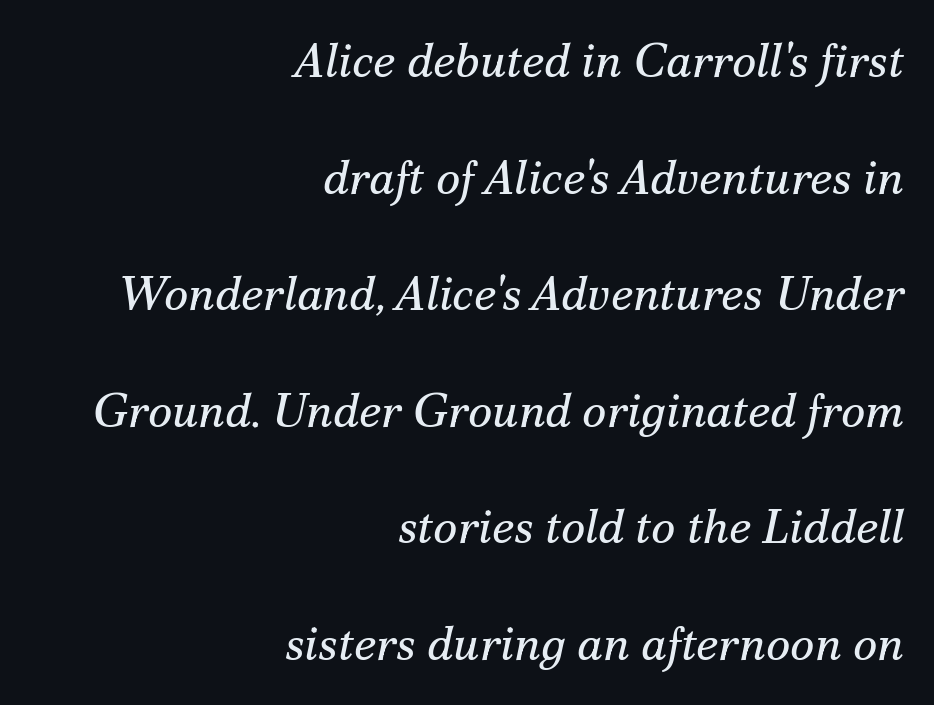
A typesetter would call this proportional, since set widths differ per character. Observe the ordinary spacing: letters are neighbours, not strangers. Honestly, there is no underline to notice here at all. Where is the straight margin? On the right.
